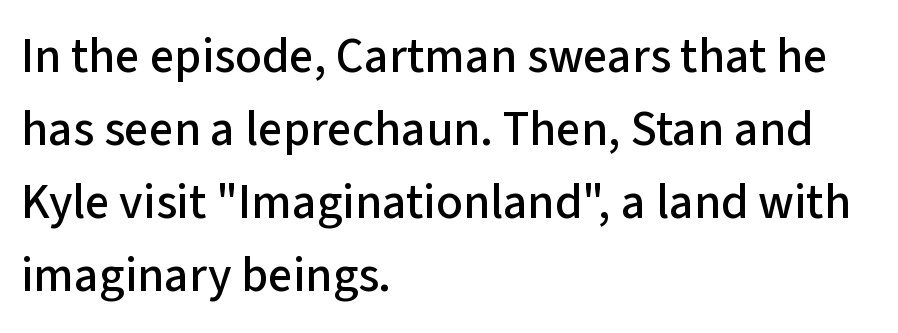
{"serif": "no", "italic": "no", "width": "normal", "stroke_contrast": "low", "x_height": "medium", "monospaced": "no", "underline": "no", "align": "left", "line_spacing": "normal", "line_spacing_ratio": 1.49, "letter_spacing": "normal", "letter_spacing_em": 0.0, "glyph_px": 49}
